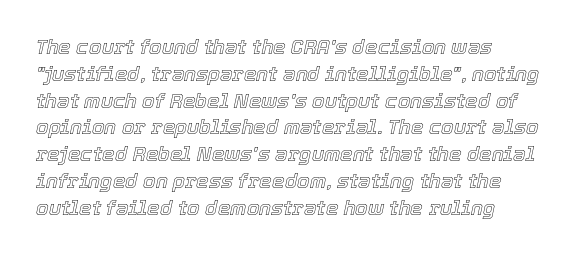
The image shows 20 px text type, italic (leaning right); set left-aligned, normal line spacing (1.34x), normal letter spacing, not underlined.
